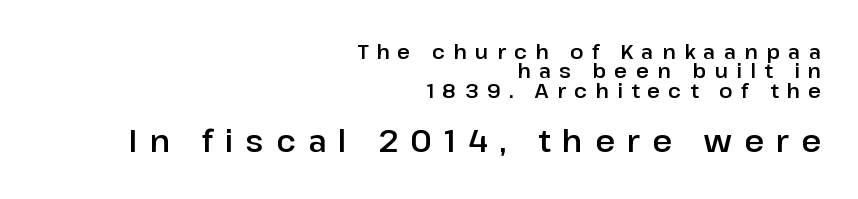
Q: Is the text italic (slanted)? A: No, it is upright.
Q: Is the typeface a serif or a sans-serif typeface? A: Sans-serif.
Q: Is the text underlined? A: No.
Q: How is the paragraph aligned? A: Right-aligned.
Q: Is the spacing between letters normal or unusually wide? A: Unusually wide.
Q: Is the spacing between lines tight, normal or loose? A: Tight.
Q: Which block of text is set in a larger size, the first (top) or the second (bottom)? A: The second (bottom) one.
Q: Width (condensed, normal, or wide)? A: Normal.
Q: Stroke contrast? A: Low.
Q: x-height? A: Medium.
Q: Monospaced? A: No.
